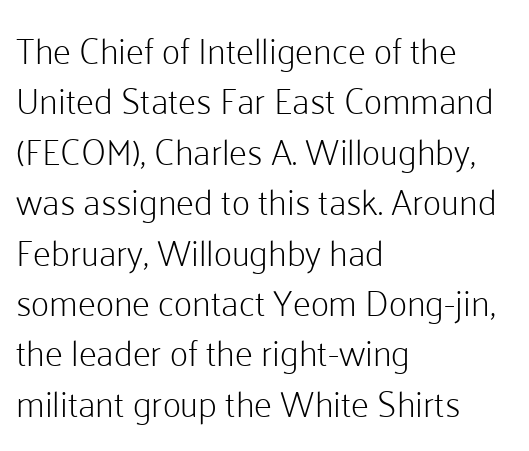
The image shows 36 px light sans-serif type, upright; set left-aligned, normal line spacing (1.4x), normal letter spacing, not underlined; low stroke contrast and a medium x-height.
